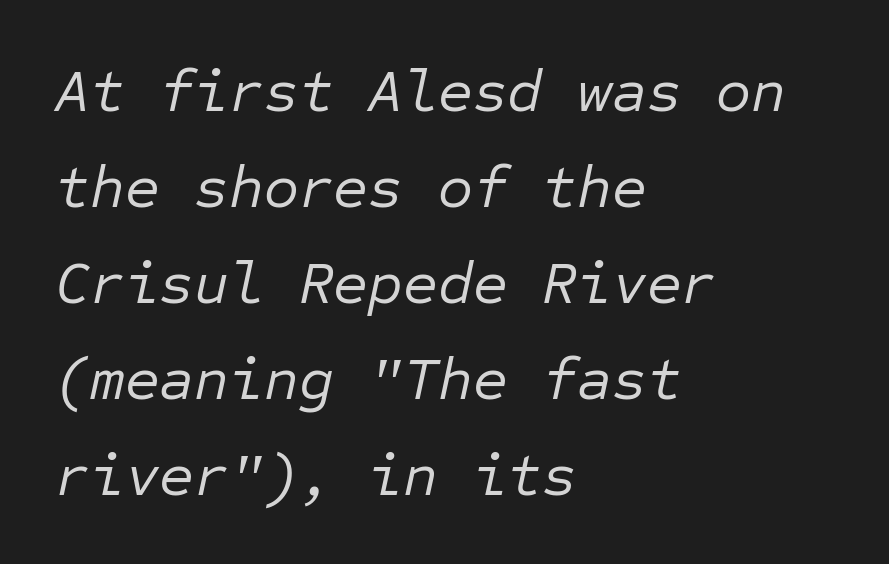
Q: Is the text bold? A: No.
Q: Is the text italic (slanted)? A: Yes, it leans right by about 12 degrees.
Q: Is the text underlined? A: No.
Q: How is the paragraph aligned? A: Left-aligned.
Q: Is the spacing between letters normal or unusually wide? A: Normal.
Q: Is the spacing between lines tight, normal or loose? A: Normal.
Q: Width (condensed, normal, or wide)? A: Normal.
Q: Stroke contrast? A: Low.
Q: x-height? A: Medium.
Q: Monospaced? A: Yes.
